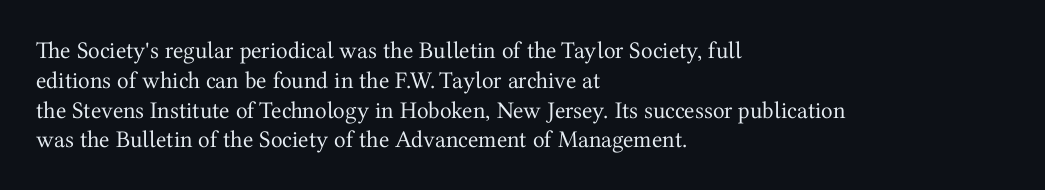
{"italic": "no", "bold": "no", "underline": "no", "align": "left", "line_spacing_ratio": 1.24, "letter_spacing": "normal", "letter_spacing_em": 0.0, "glyph_px": 24}
